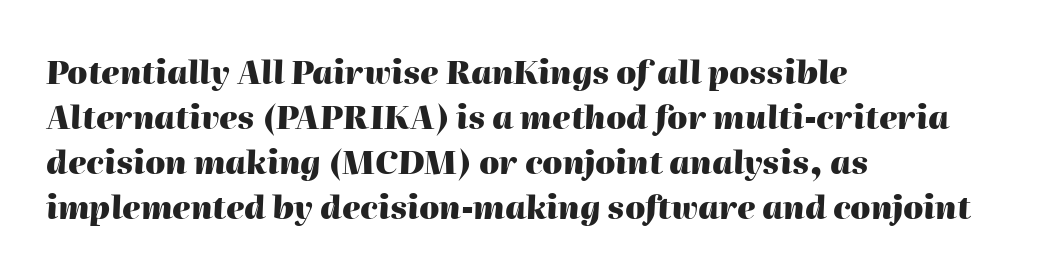
The image shows 32 px heavy type, italic (leaning right); set left-aligned, normal line spacing (1.41x), normal letter spacing, not underlined; high stroke contrast and a medium x-height.
